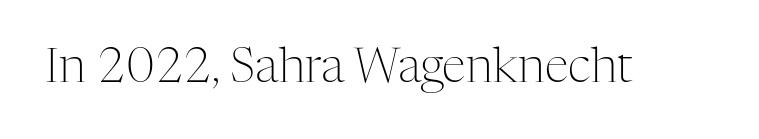
Q: Is the text bold? A: No.
Q: Is the text italic (slanted)? A: No, it is upright.
Q: Is the typeface a serif or a sans-serif typeface? A: Serif.
Q: Is the text underlined? A: No.
Q: Is the spacing between letters normal or unusually wide? A: Normal.
Q: Width (condensed, normal, or wide)? A: Normal.
Q: Stroke contrast? A: Medium.
Q: x-height? A: Medium.
Q: Monospaced? A: No.
